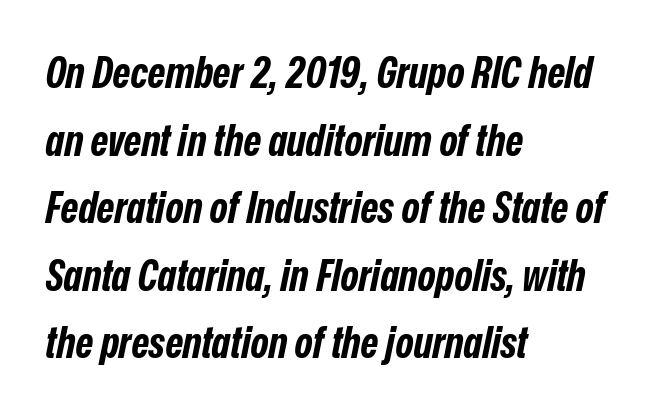
The rendering uses natural spacing where letterforms have individual widths. The letters sit at their default tracking, neither squeezed nor spread. The glyphs are unaccompanied by any horizontal stroke below them. Its strokes are broad and dark, the hallmark of bold type.
